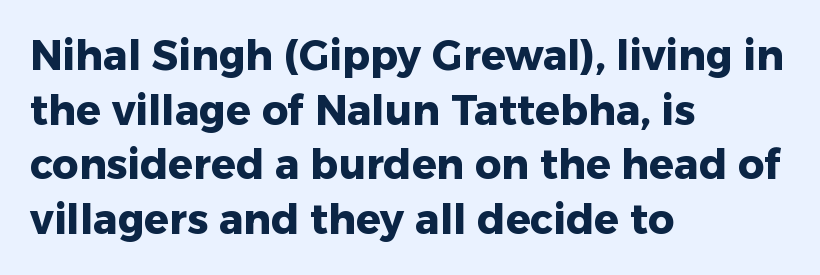
{"serif": "no", "italic": "no", "bold": "yes", "weight": "heavy", "width": "normal", "stroke_contrast": "low", "x_height": "medium", "monospaced": "no", "underline": "no", "align": "left", "line_spacing": "normal", "line_spacing_ratio": 1.33, "letter_spacing": "normal", "letter_spacing_em": 0.0, "glyph_px": 41}
